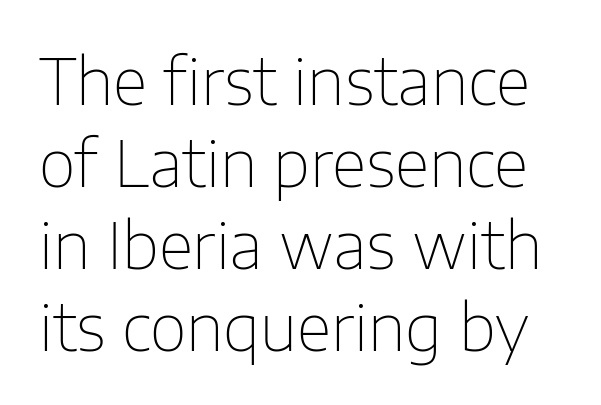
Q: Is the text bold? A: No.
Q: Is the text italic (slanted)? A: No, it is upright.
Q: Is the typeface a serif or a sans-serif typeface? A: Sans-serif.
Q: Is the text underlined? A: No.
Q: Is the spacing between letters normal or unusually wide? A: Normal.
Q: Is the spacing between lines tight, normal or loose? A: Normal.
Q: Width (condensed, normal, or wide)? A: Normal.
Q: Stroke contrast? A: Low.
Q: x-height? A: Medium.
Q: Monospaced? A: No.
